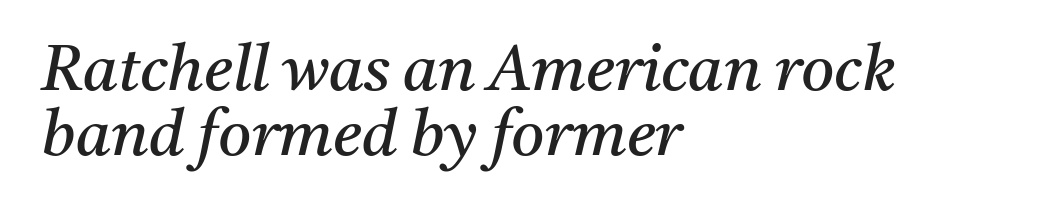
The image shows 64 px regular-weight serif type, italic (leaning right); set left-aligned, tight line spacing (1.02x), normal letter spacing, not underlined; medium stroke contrast and a medium x-height.
